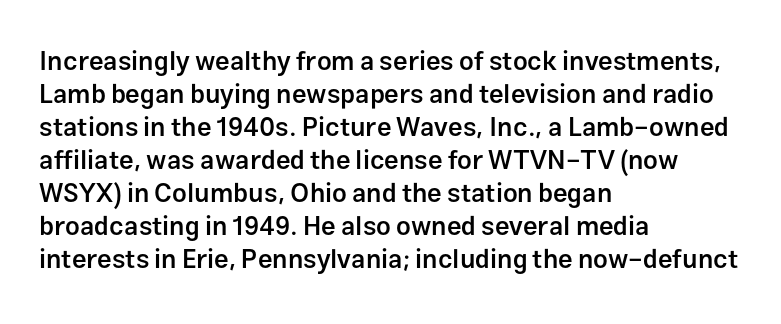
Q: Is the text bold? A: Semi-bold.
Q: Is the text italic (slanted)? A: No, it is upright.
Q: Is the text underlined? A: No.
Q: How is the paragraph aligned? A: Left-aligned.
Q: Is the spacing between letters normal or unusually wide? A: Normal.
Q: Is the spacing between lines tight, normal or loose? A: Normal.
